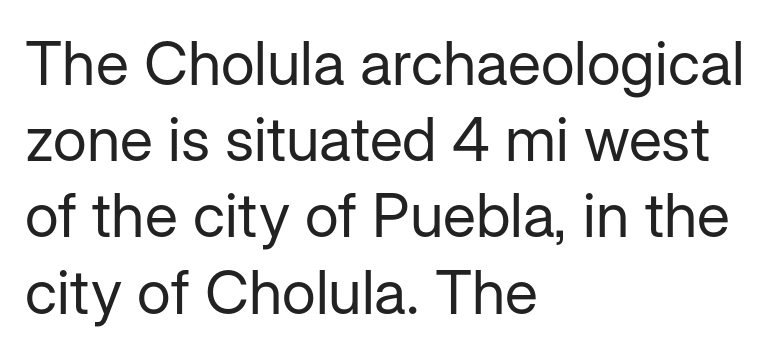
Regarding serifs, this sample does without them. Each stroke keeps to a modest, everyday thickness or less. Type without underlining. These lines were composed using upright roman letters. Do the characters align in a grid? No, the font is proportional. There is no visible air inserted between adjacent glyphs.
